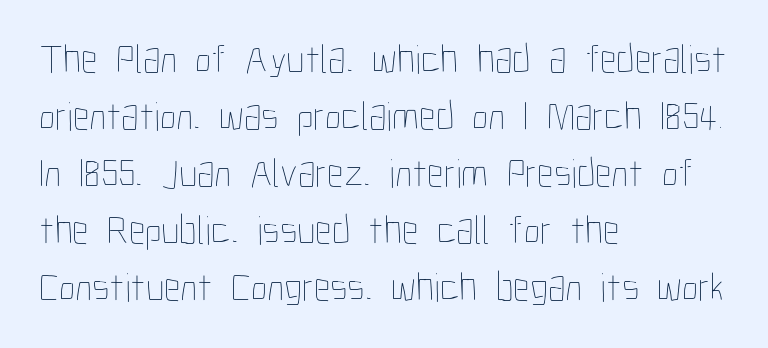
{"italic": "no", "bold": "no", "weight": "thin", "width": "condensed", "stroke_contrast": "low", "x_height": "medium", "monospaced": "no", "underline": "no", "align": "left", "line_spacing": "normal", "line_spacing_ratio": 1.39, "letter_spacing": "normal", "letter_spacing_em": 0.0, "glyph_px": 41}
